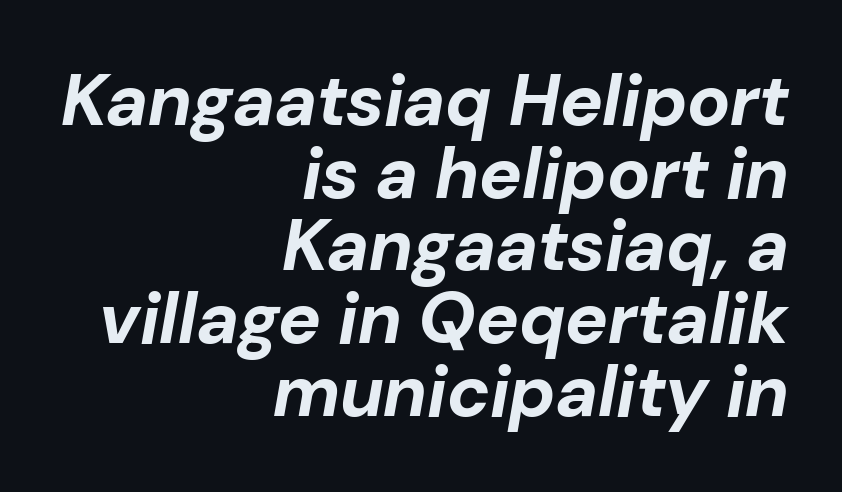
{"italic": "yes", "lean": "right", "slant_degrees": 10, "bold": "yes", "weight": "bold", "width": "normal", "stroke_contrast": "low", "x_height": "medium", "monospaced": "no", "underline": "no", "align": "right", "line_spacing": "tight", "line_spacing_ratio": 1.01, "letter_spacing": "normal", "letter_spacing_em": 0.0, "glyph_px": 72}
